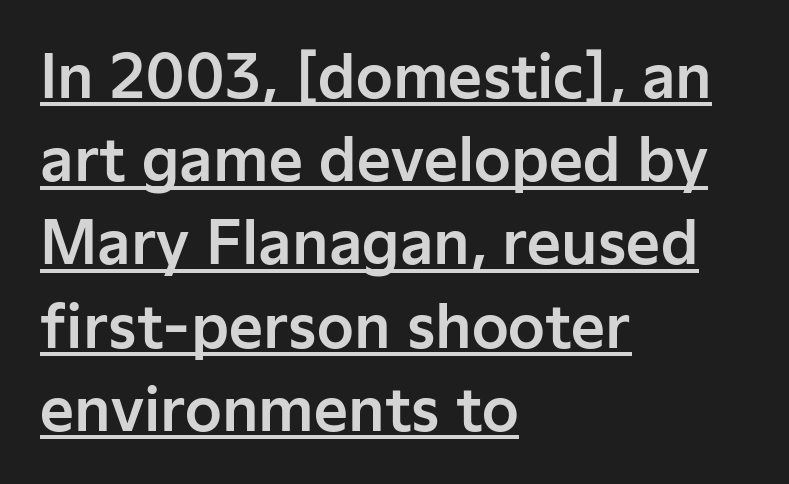
Q: Is the text italic (slanted)? A: No, it is upright.
Q: Is the typeface a serif or a sans-serif typeface? A: Sans-serif.
Q: Is the text underlined? A: Yes.
Q: How is the paragraph aligned? A: Left-aligned.
Q: Is the spacing between letters normal or unusually wide? A: Normal.
Q: Is the spacing between lines tight, normal or loose? A: Normal.
Q: Width (condensed, normal, or wide)? A: Normal.
Q: Stroke contrast? A: Low.
Q: x-height? A: Medium.
Q: Monospaced? A: No.
